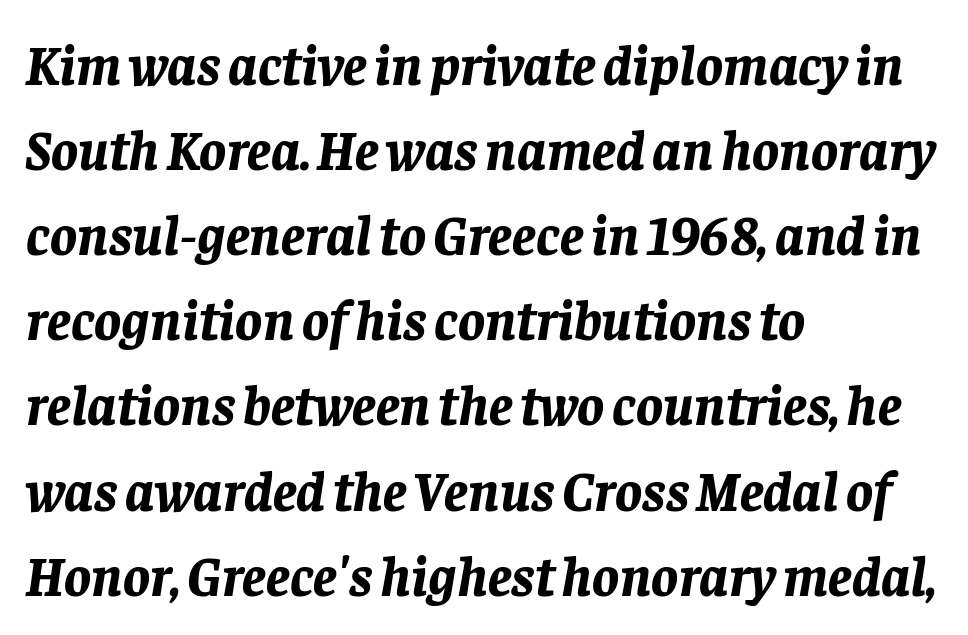
{"italic": "yes", "lean": "right", "slant_degrees": 8, "bold": "yes", "weight": "bold", "width": "normal", "stroke_contrast": "low", "x_height": "large", "monospaced": "no", "underline": "no", "align": "left", "line_spacing": "normal", "line_spacing_ratio": 1.52, "letter_spacing": "normal", "letter_spacing_em": 0.0, "glyph_px": 56}
